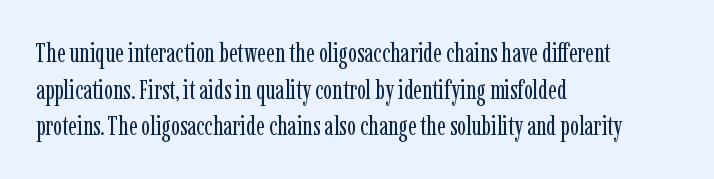
Q: Is the text bold? A: No.
Q: Is the text italic (slanted)? A: No, it is upright.
Q: Is the text underlined? A: No.
Q: How is the paragraph aligned? A: Left-aligned.
Q: Is the spacing between letters normal or unusually wide? A: Normal.
Q: Is the spacing between lines tight, normal or loose? A: Normal.
